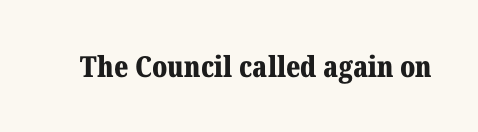
The image shows 29 px bold serif type, upright; set normal letter spacing, not underlined; medium stroke contrast and a medium x-height.
